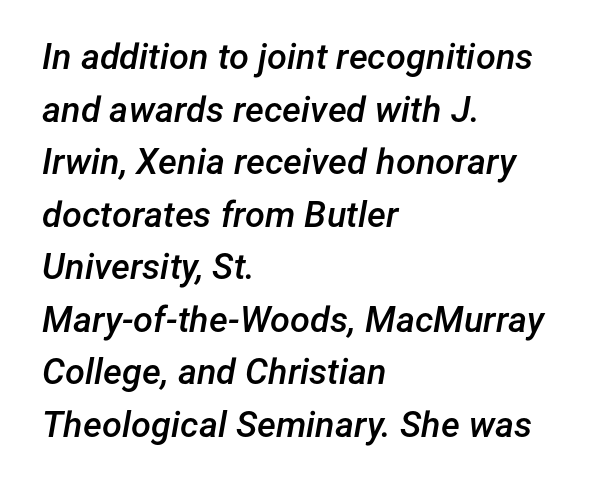
What's the leading like? Ordinary, nothing unusual. Between one letter and the next there's only the usual sliver of space. A classic flush-left, rag-right setting is used for this passage. This sample has the flowing, uneven cadence of proportional lettering.
